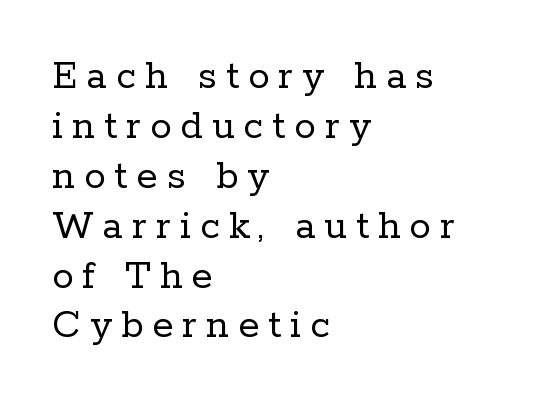
The typesetting does not lean heavy: it is not bold. This sample uses an upright cut, with every glyph sitting square on the baseline. Visually the block forms a straight wall on the left and a jagged coastline on the right. The gaps between neighbouring characters are conspicuously large. Small tapered or slab feet sit at the stroke ends, so this counts as serif. Here the designer chose a conventional face with non-uniform glyph widths.
